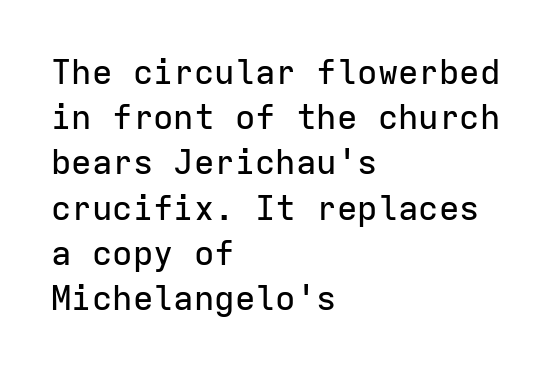
The image shows 34 px sans-serif type, upright, monospaced; set left-aligned, normal line spacing (1.33x), normal letter spacing, not underlined; low stroke contrast and a medium x-height.
